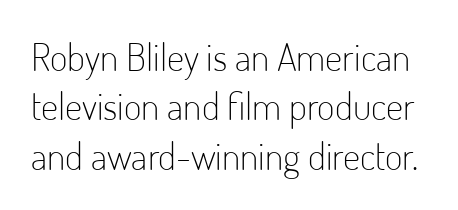
The image shows 38 px light, condensed sans-serif type, upright; set normal line spacing (1.3x), normal letter spacing, not underlined; low stroke contrast and a small x-height.
